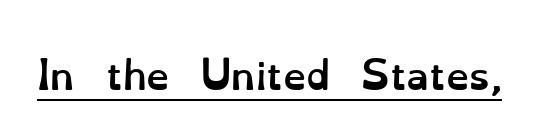
The image shows 37 px semibold type, upright; set normal letter spacing, underlined; low stroke contrast and a small x-height.
